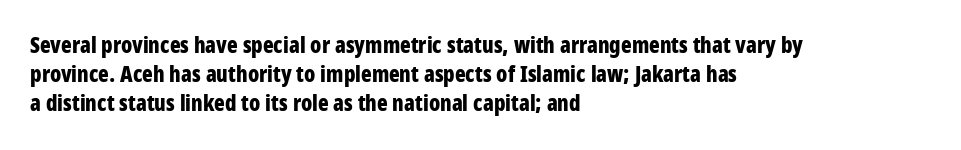
Q: Is the text bold? A: Yes.
Q: Is the text italic (slanted)? A: No, it is upright.
Q: Is the text underlined? A: No.
Q: How is the paragraph aligned? A: Left-aligned.
Q: Is the spacing between letters normal or unusually wide? A: Normal.
Q: Is the spacing between lines tight, normal or loose? A: Normal.
